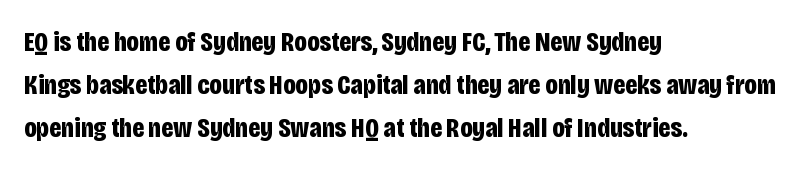
The image shows 28 px bold, condensed sans-serif type, upright; set left-aligned, normal line spacing (1.54x), normal letter spacing, not underlined; low stroke contrast and a large x-height.
